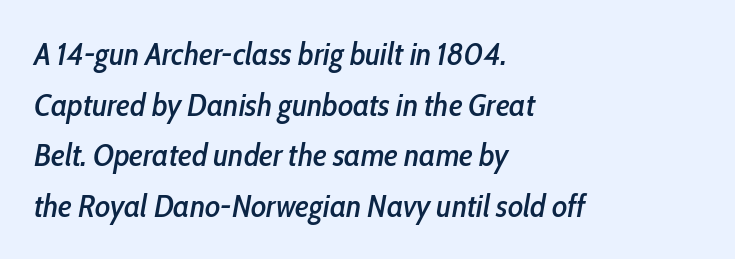
The image shows 32 px condensed type, italic (leaning right); set left-aligned, normal line spacing (1.58x), normal letter spacing, not underlined; low stroke contrast and a medium x-height.
